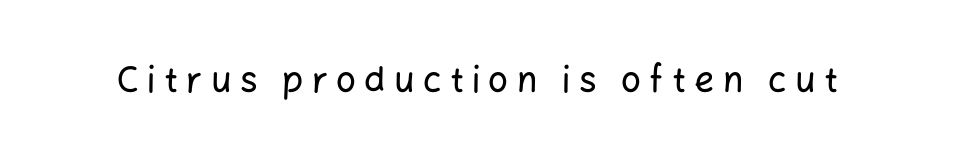
Q: Is the text italic (slanted)? A: No, it is upright.
Q: Is the typeface a serif or a sans-serif typeface? A: Sans-serif.
Q: Is the text underlined? A: No.
Q: Is the spacing between letters normal or unusually wide? A: Unusually wide.
Q: Width (condensed, normal, or wide)? A: Normal.
Q: Stroke contrast? A: Low.
Q: x-height? A: Medium.
Q: Monospaced? A: No.
